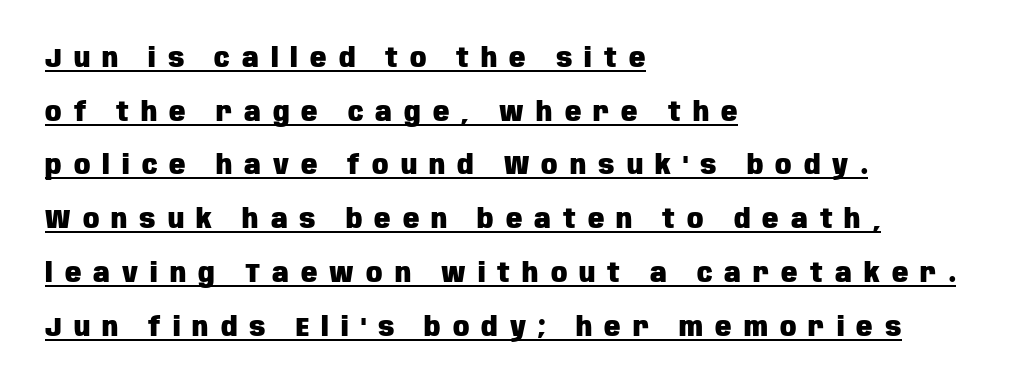
{"italic": "no", "bold": "yes", "underline": "yes", "align": "left", "line_spacing": "loose", "line_spacing_ratio": 1.99, "letter_spacing": "wide", "letter_spacing_em": 0.45, "glyph_px": 27}
